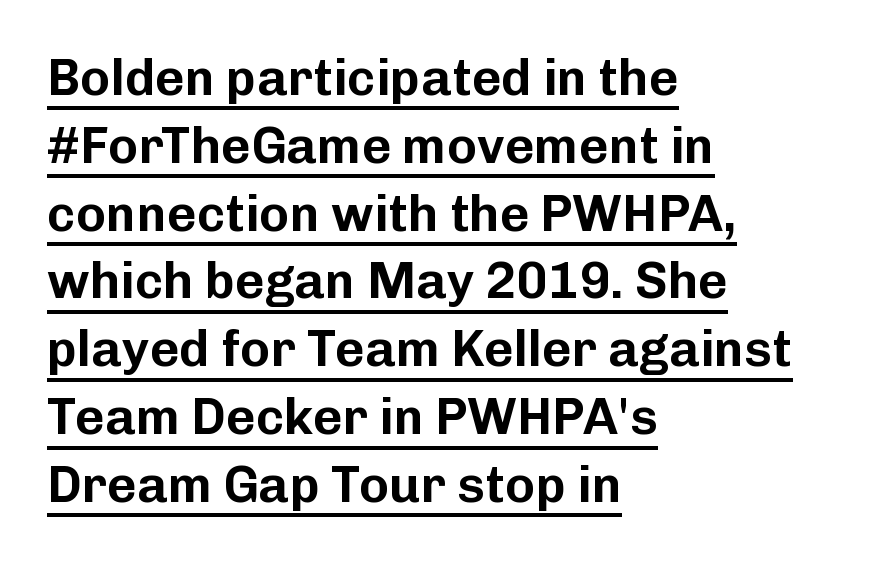
{"serif": "no", "italic": "no", "width": "normal", "stroke_contrast": "low", "x_height": "medium", "monospaced": "no", "underline": "yes", "align": "left", "line_spacing": "normal", "line_spacing_ratio": 1.33, "letter_spacing": "normal", "letter_spacing_em": 0.0, "glyph_px": 51}
